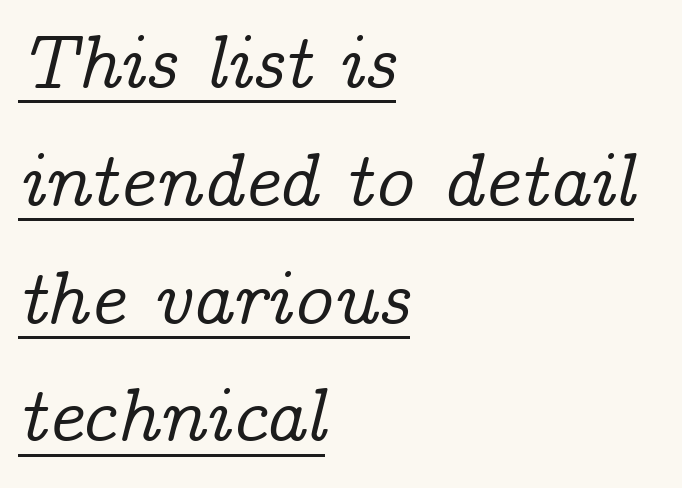
The specimen reads as italic at a glance. In terms of letterspacing, this is plain default setting. The rendering uses a moderate line-height, typical for paragraphs. Is this a fixed-width face? No — the glyphs have proportional, varying widths.
